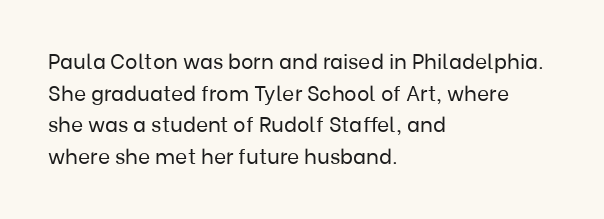
{"italic": "no", "bold": "no", "underline": "no", "align": "left", "line_spacing": "normal", "line_spacing_ratio": 1.51, "letter_spacing": "normal", "letter_spacing_em": 0.0, "glyph_px": 21}
